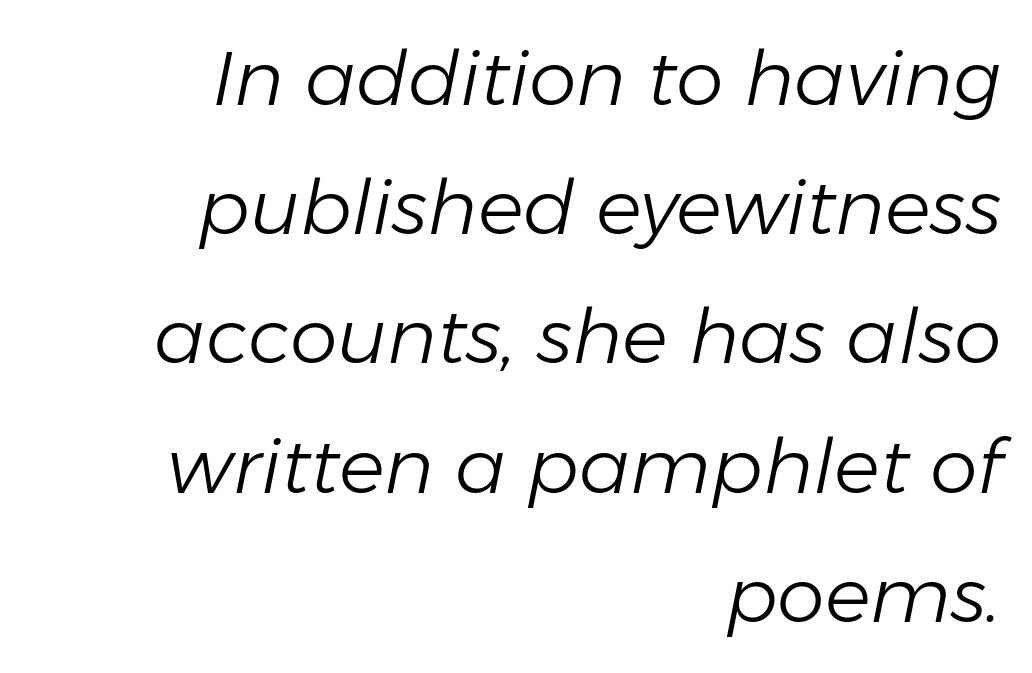
The image shows 76 px light type, italic (leaning right); set right-aligned, normal line spacing (1.7x), normal letter spacing, not underlined; low stroke contrast and a medium x-height.
